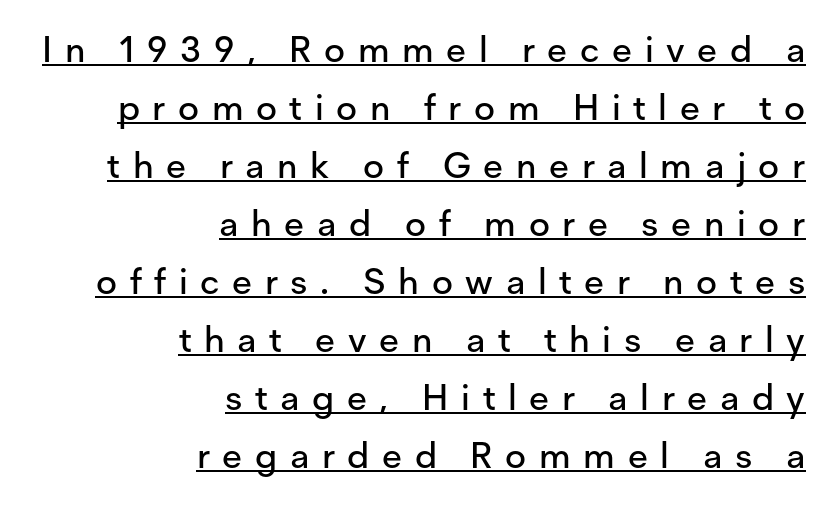
Notice how the passage keeps a crisp vertical edge on the right only. Each word looks stretched out because of the extra space between its letters. What's the leading like? Ordinary, nothing unusual. In designer terms, the underline attribute is active on this setting. Upright lettering throughout.
